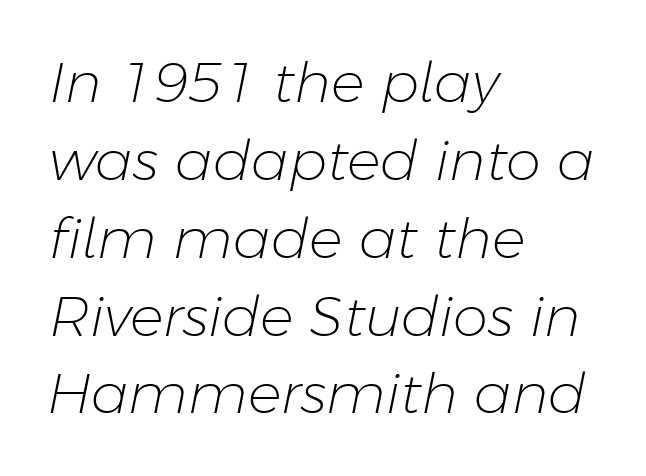
{"italic": "yes", "lean": "right", "slant_degrees": 11, "bold": "no", "weight": "light", "width": "normal", "stroke_contrast": "low", "x_height": "medium", "monospaced": "no", "underline": "no", "align": "left", "line_spacing": "normal", "line_spacing_ratio": 1.39, "letter_spacing": "normal", "letter_spacing_em": 0.0, "glyph_px": 56}
